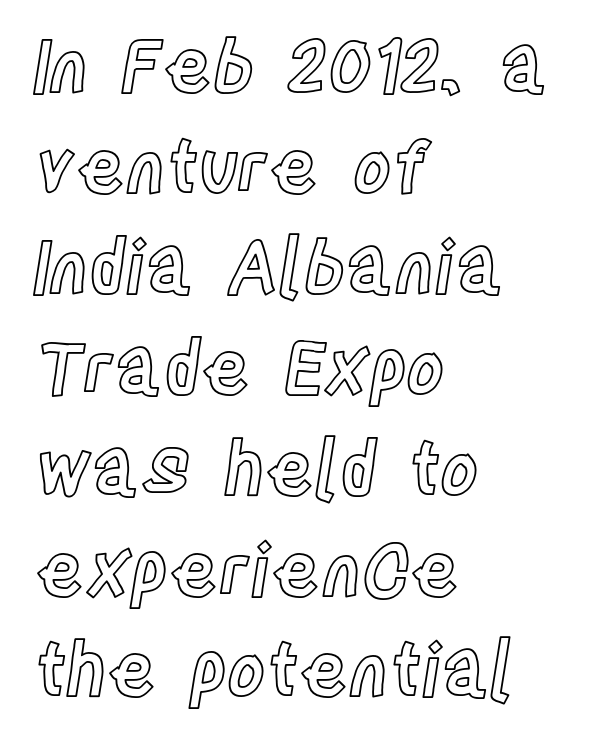
The compositor pushed each line to the left boundary. The rendering uses natural spacing where letterforms have individual widths. Vertically, the passage feels balanced, rows spaced as you'd expect. Underline: absent.
